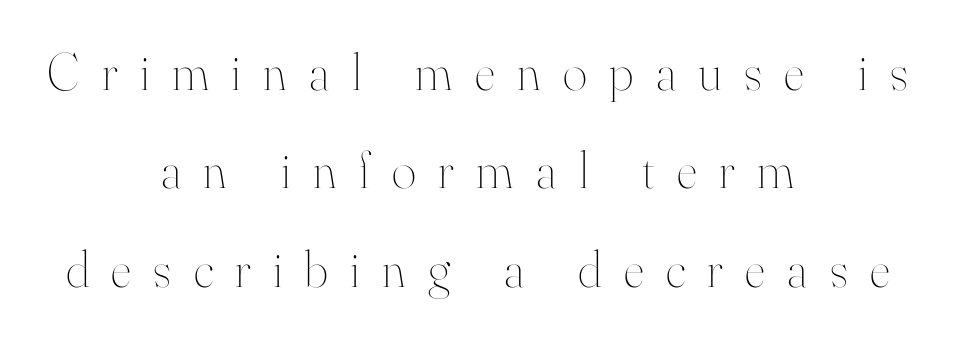
Nope, not italic — everything's standing straight. Compared with a typical body face, this is equally light or lighter still. Beneath every word, the page is bare. Compared with typical body copy, the letter spacing here is much looser. Horizontal alignment here is central, giving a formal, balanced look.
